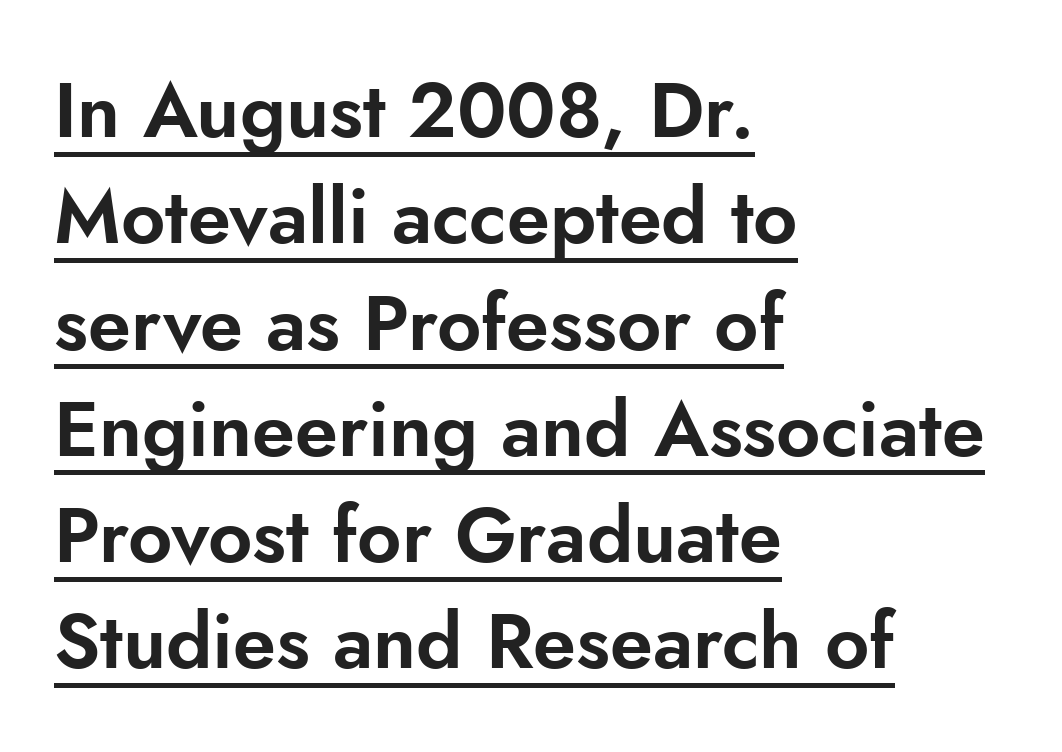
{"serif": "no", "italic": "no", "width": "normal", "stroke_contrast": "low", "x_height": "small", "monospaced": "no", "underline": "yes", "align": "left", "line_spacing": "normal", "line_spacing_ratio": 1.38, "letter_spacing": "normal", "letter_spacing_em": 0.0, "glyph_px": 77}
